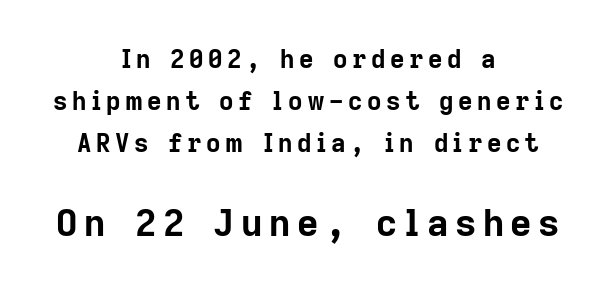
Q: Is the text bold? A: Yes.
Q: Is the text italic (slanted)? A: No, it is upright.
Q: Is the typeface a serif or a sans-serif typeface? A: Sans-serif.
Q: Is the text underlined? A: No.
Q: How is the paragraph aligned? A: Centered.
Q: Is the spacing between lines tight, normal or loose? A: Normal.
Q: Which block of text is set in a larger size, the first (top) or the second (bottom)? A: The second (bottom) one.
Q: Width (condensed, normal, or wide)? A: Normal.
Q: Stroke contrast? A: Low.
Q: x-height? A: Medium.
Q: Monospaced? A: No.
